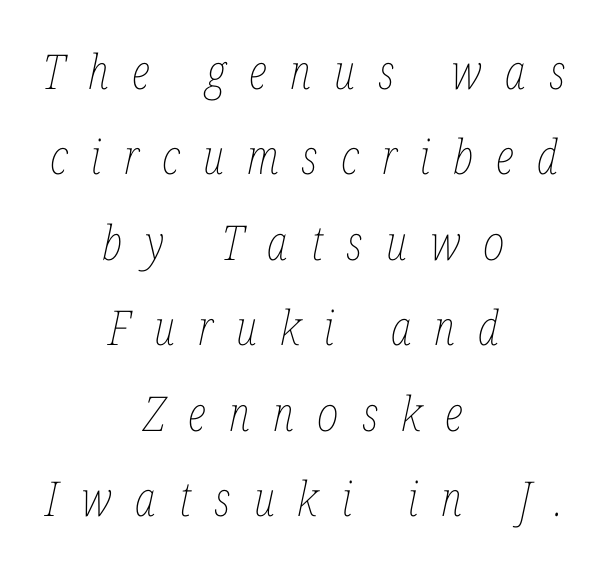
The image shows 48 px thin, condensed type, italic (leaning right); set centered, line spacing 1.78x, unusually wide letter spacing (+0.48 em), not underlined; low stroke contrast and a medium x-height.
